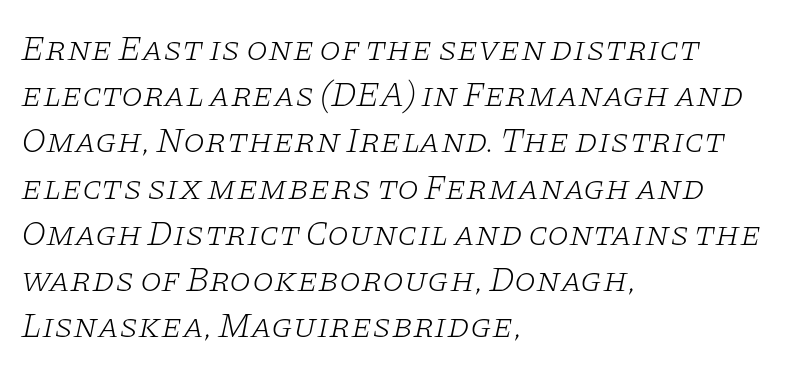
Q: Is the text bold? A: No.
Q: Is the text italic (slanted)? A: Yes, it leans right by about 11 degrees.
Q: Is the typeface a serif or a sans-serif typeface? A: Serif.
Q: Is the text underlined? A: No.
Q: How is the paragraph aligned? A: Left-aligned.
Q: Is the spacing between letters normal or unusually wide? A: Normal.
Q: Is the spacing between lines tight, normal or loose? A: Normal.
Q: Width (condensed, normal, or wide)? A: Wide.
Q: Stroke contrast? A: Low.
Q: x-height? A: Large.
Q: Monospaced? A: No.
